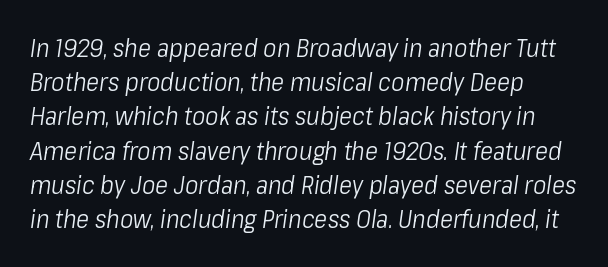
The image shows 25 px text type, italic (leaning right); set normal line spacing (1.37x), normal letter spacing, not underlined.
